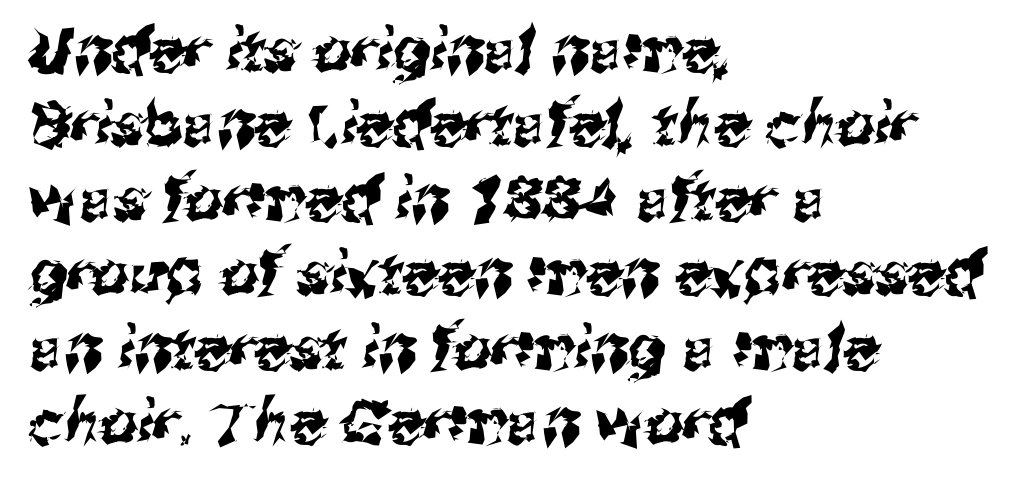
Q: Is the typeface a serif or a sans-serif typeface? A: Sans-serif.
Q: Is the text underlined? A: No.
Q: How is the paragraph aligned? A: Left-aligned.
Q: Is the spacing between letters normal or unusually wide? A: Normal.
Q: Width (condensed, normal, or wide)? A: Normal.
Q: Stroke contrast? A: Medium.
Q: x-height? A: Medium.
Q: Monospaced? A: No.
